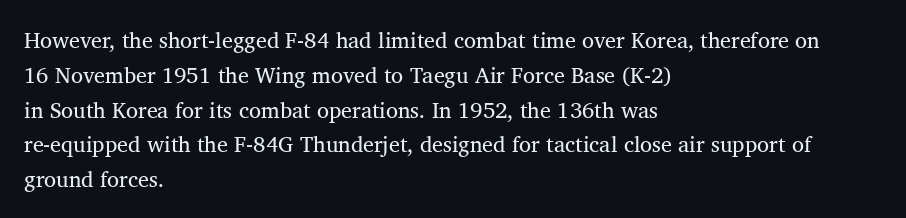
Q: Is the text bold? A: No.
Q: Is the text italic (slanted)? A: No, it is upright.
Q: Is the text underlined? A: No.
Q: How is the paragraph aligned? A: Left-aligned.
Q: Is the spacing between letters normal or unusually wide? A: Normal.
Q: Is the spacing between lines tight, normal or loose? A: Normal.
